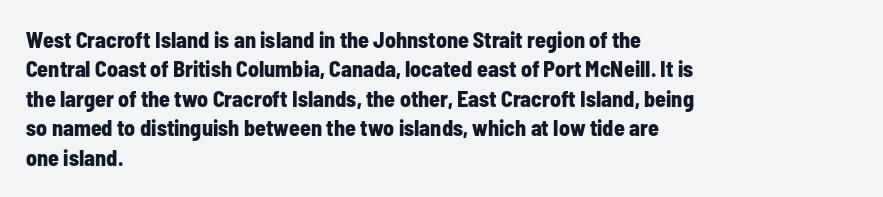
The vertical gap from one line to the next is medium. The rendering uses a bold face; every stroke is thick and dark. When letters stand straight like this, we call the style roman or upright. A typesetter would call this zero additional tracking.
